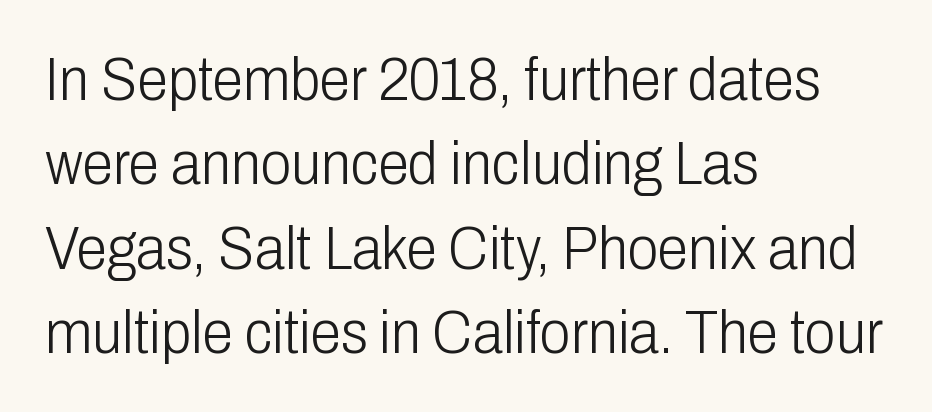
Q: Is the text bold? A: No.
Q: Is the text italic (slanted)? A: No, it is upright.
Q: Is the typeface a serif or a sans-serif typeface? A: Sans-serif.
Q: Is the text underlined? A: No.
Q: How is the paragraph aligned? A: Left-aligned.
Q: Is the spacing between letters normal or unusually wide? A: Normal.
Q: Is the spacing between lines tight, normal or loose? A: Normal.
Q: Width (condensed, normal, or wide)? A: Condensed.
Q: Stroke contrast? A: Low.
Q: x-height? A: Medium.
Q: Monospaced? A: No.
